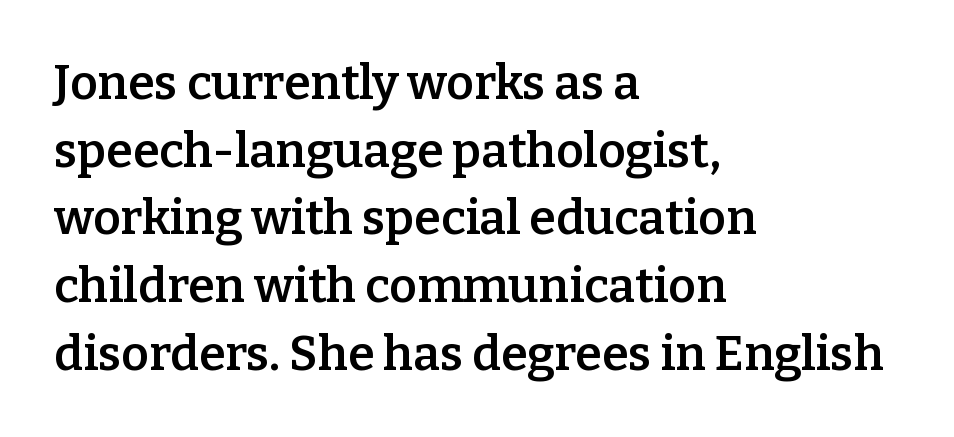
Reading down the column, the eye jumps a familiar distance to each next line. The rendering uses natural spacing where letterforms have individual widths. The foot of each line stays bare and open. The passage shown has conventional tracking throughout.
